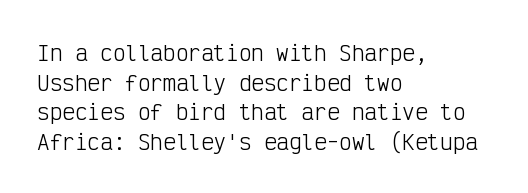
Quick note: underline off. Do the letters lean? They stand straight. The text block is weighted toward the left margin, trailing off unevenly rightward. This rendering leaves character spacing at its baseline value. Vertical spacing — default.
